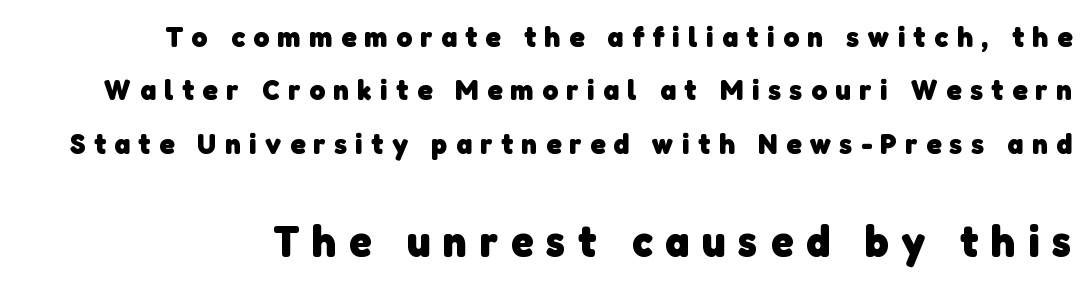
Q: Is the text bold? A: Yes.
Q: Is the typeface a serif or a sans-serif typeface? A: Sans-serif.
Q: Is the text underlined? A: No.
Q: Is the spacing between letters normal or unusually wide? A: Unusually wide.
Q: Which block of text is set in a larger size, the first (top) or the second (bottom)? A: The second (bottom) one.
Q: Width (condensed, normal, or wide)? A: Normal.
Q: Stroke contrast? A: Low.
Q: x-height? A: Medium.
Q: Monospaced? A: No.
